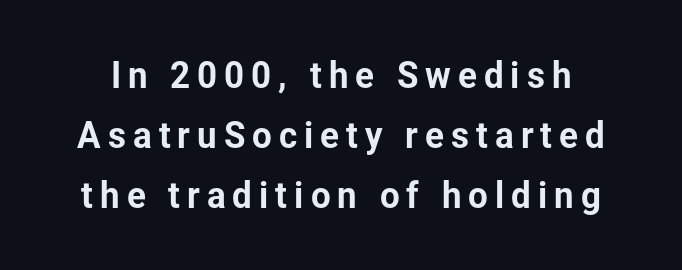
The image shows 35 px sans-serif type, upright; set line spacing 1.71x, unusually wide letter spacing (+0.2 em), not underlined; low stroke contrast and a medium x-height.
